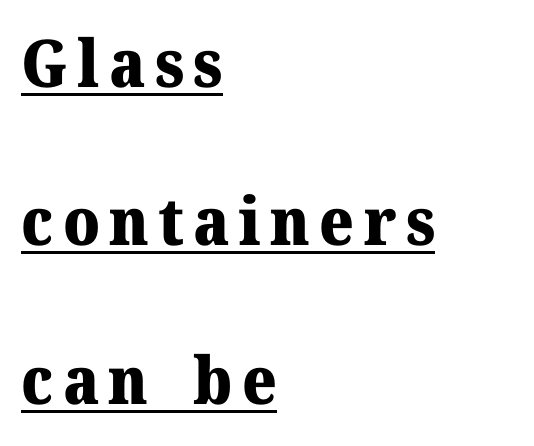
The image shows 66 px heavy serif type, upright; set left-aligned, loose line spacing (2.4x), underlined; medium stroke contrast and a medium x-height.
